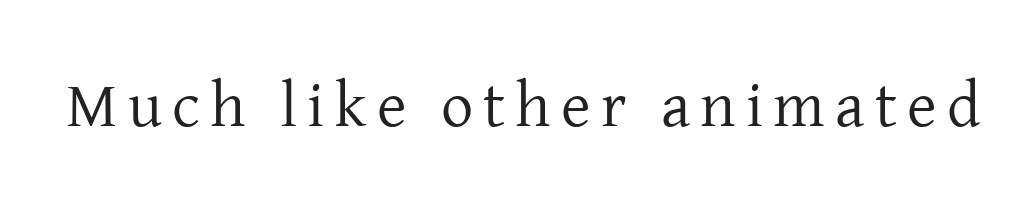
No word sits above an underline. The font sits on the lighter half of the weight spectrum, regular included. Varying glyph widths throughout — classic text-font behaviour. Italic: no, the glyphs are upright roman. What kind of face is this? One with serifs.
